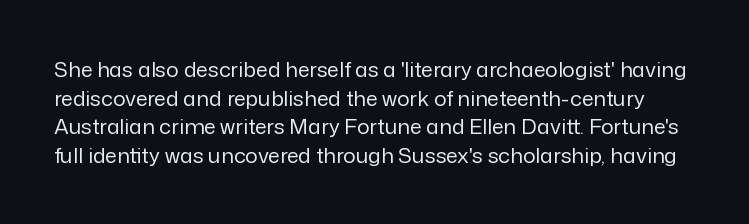
The image shows 21 px text type, upright; set normal line spacing (1.36x), normal letter spacing, not underlined.
